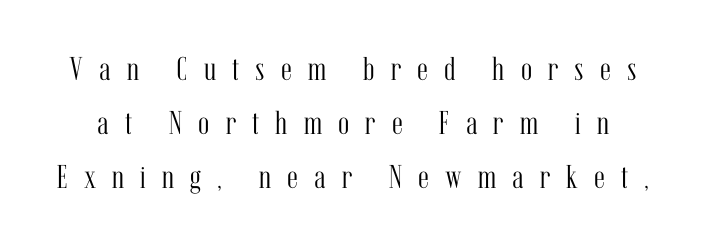
Q: Is the text bold? A: No.
Q: Is the text italic (slanted)? A: No, it is upright.
Q: Is the typeface a serif or a sans-serif typeface? A: Serif.
Q: Is the text underlined? A: No.
Q: Is the spacing between letters normal or unusually wide? A: Unusually wide.
Q: Is the spacing between lines tight, normal or loose? A: Normal.
Q: Width (condensed, normal, or wide)? A: Condensed.
Q: Stroke contrast? A: Medium.
Q: x-height? A: Medium.
Q: Monospaced? A: No.
